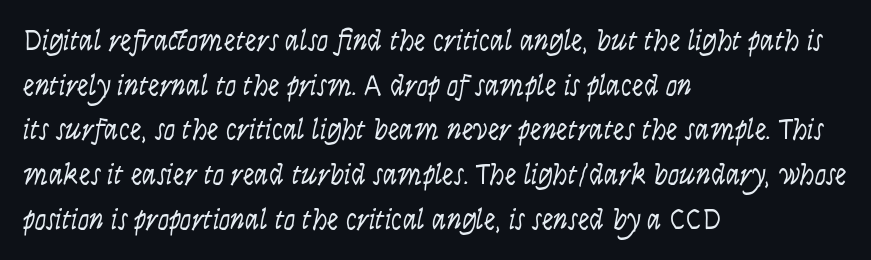
{"serif": "no", "bold": "no", "weight": "light", "width": "condensed", "stroke_contrast": "low", "x_height": "large", "monospaced": "no", "underline": "no", "align": "left", "line_spacing": "normal", "line_spacing_ratio": 1.54, "letter_spacing": "normal", "letter_spacing_em": 0.0, "glyph_px": 29}
